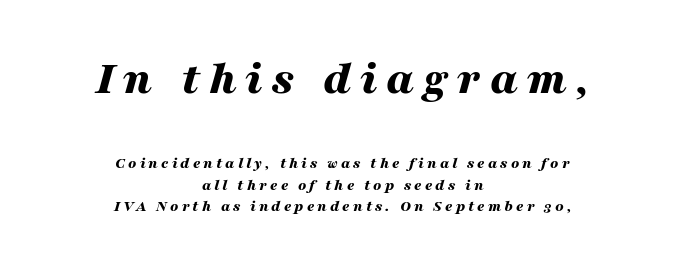
The image shows 48 px bold, wide type, italic (leaning right); set centered, normal line spacing (1.35x), not underlined; the first (top) block is 3.0x larger; medium stroke contrast and a medium x-height.
